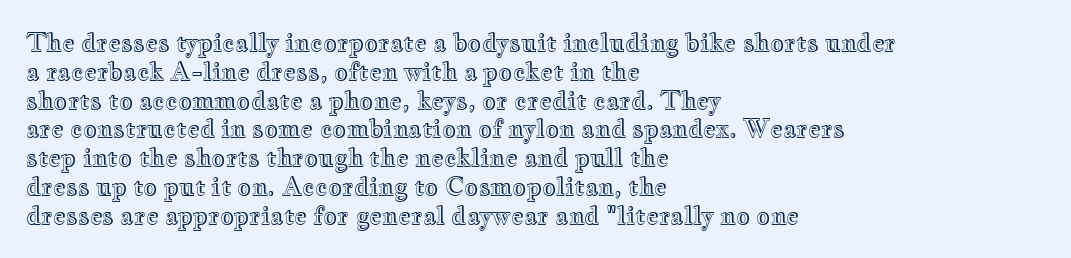
{"italic": "no", "underline": "no", "align": "left", "line_spacing_ratio": 1.2, "letter_spacing": "normal", "letter_spacing_em": 0.0, "glyph_px": 24}
